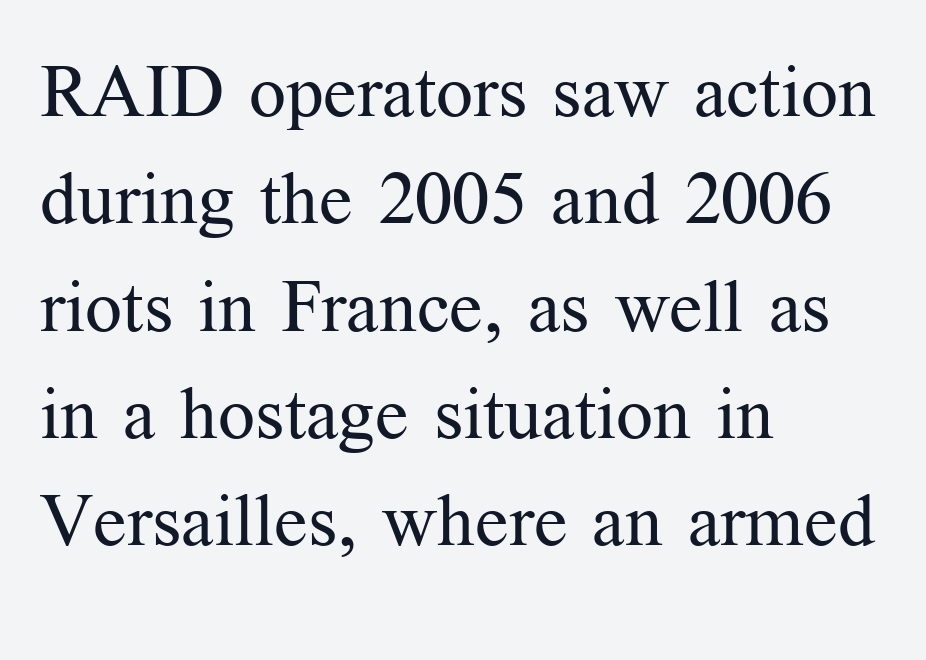
Ink coverage per letter is moderate at most. Here the designer chose a conventional face with non-uniform glyph widths. Style check: upright. The face used here is rendered with its standard letterfit.
